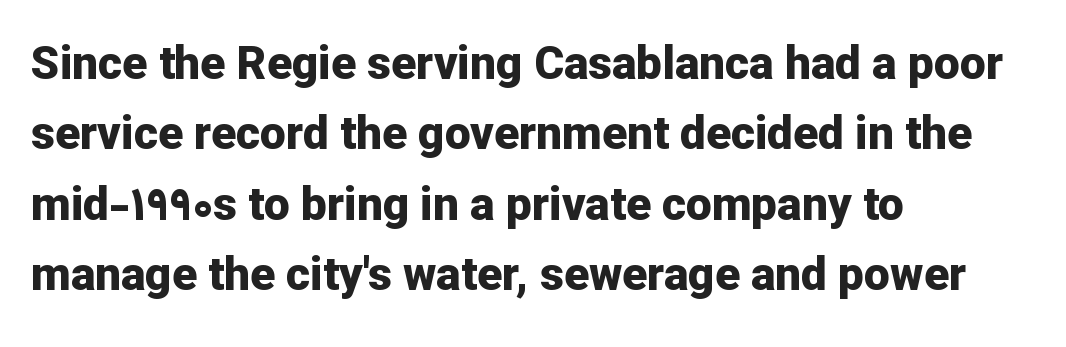
What stands out about the letter spacing? Nothing — it is the standard amount. Notice how thick the strokes are: this is what a full bold looks like. Designer's note — italics off, roman on. Each row of text sits above clean, open space.
